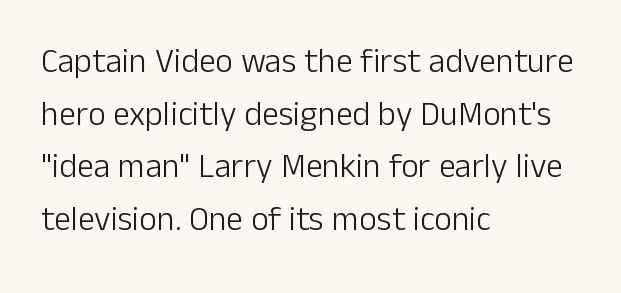
Q: Is the text bold? A: No.
Q: Is the text italic (slanted)? A: No, it is upright.
Q: Is the typeface a serif or a sans-serif typeface? A: Sans-serif.
Q: Is the text underlined? A: No.
Q: How is the paragraph aligned? A: Left-aligned.
Q: Is the spacing between letters normal or unusually wide? A: Normal.
Q: Is the spacing between lines tight, normal or loose? A: Normal.
Q: Width (condensed, normal, or wide)? A: Normal.
Q: Stroke contrast? A: Low.
Q: x-height? A: Medium.
Q: Monospaced? A: No.
